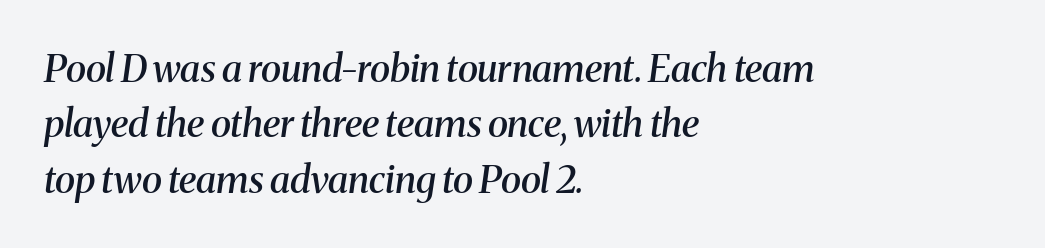
Q: Is the text bold? A: Semi-bold.
Q: Is the text italic (slanted)? A: Yes, it leans right by about 8 degrees.
Q: Is the typeface a serif or a sans-serif typeface? A: Serif.
Q: Is the text underlined? A: No.
Q: How is the paragraph aligned? A: Left-aligned.
Q: Is the spacing between letters normal or unusually wide? A: Normal.
Q: Is the spacing between lines tight, normal or loose? A: Normal.
Q: Width (condensed, normal, or wide)? A: Normal.
Q: Stroke contrast? A: Medium.
Q: x-height? A: Medium.
Q: Monospaced? A: No.
